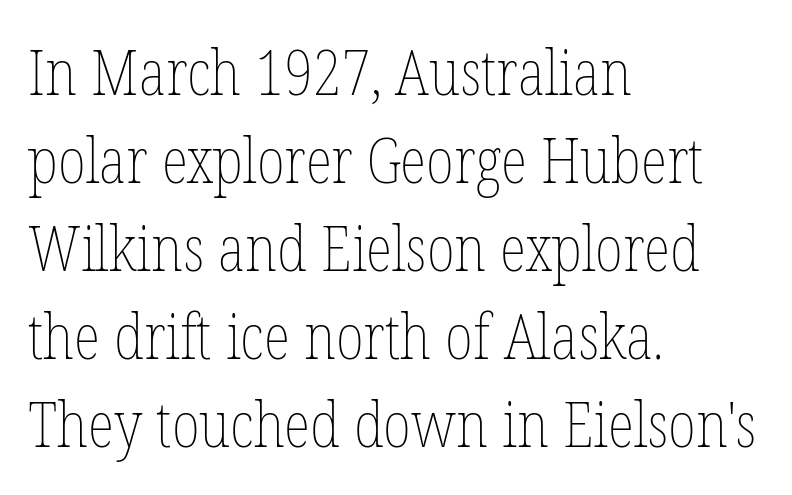
The typesetting does not lean heavy: it is not bold. Is the letter spacing exaggerated? No — it looks like the ordinary default. Only glyphs here, with clear space below each row. The compositor pushed each line to the left boundary. Honestly, the row spacing looks completely unremarkable. This sample uses an upright cut, with every glyph sitting square on the baseline.
